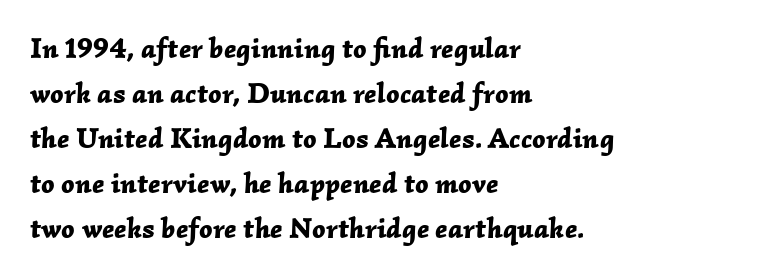
Q: Is the text bold? A: Yes.
Q: Is the text italic (slanted)? A: Yes, it leans right by about 2 degrees.
Q: Is the text underlined? A: No.
Q: How is the paragraph aligned? A: Left-aligned.
Q: Is the spacing between letters normal or unusually wide? A: Normal.
Q: Is the spacing between lines tight, normal or loose? A: Normal.
Q: Width (condensed, normal, or wide)? A: Normal.
Q: Stroke contrast? A: Low.
Q: x-height? A: Medium.
Q: Monospaced? A: No.
